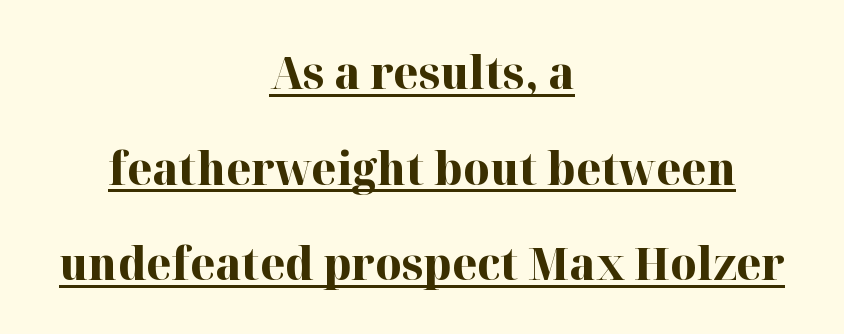
The image shows 46 px bold serif type, upright; set centered, loose line spacing (2.08x), normal letter spacing, underlined; high stroke contrast and a medium x-height.
